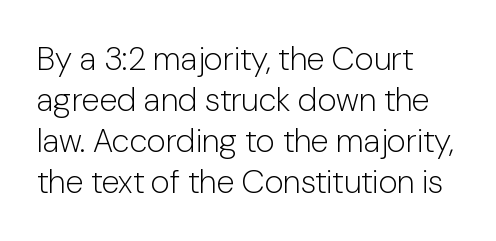
The image shows 33 px light sans-serif type, upright; set left-aligned, line spacing 1.24x, normal letter spacing, not underlined; low stroke contrast and a medium x-height.
